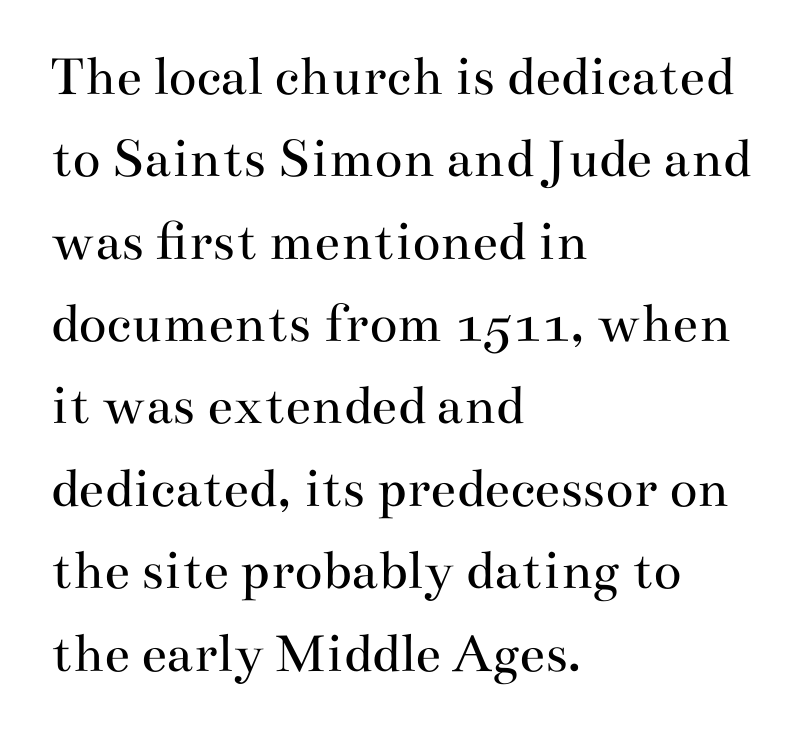
{"serif": "yes", "italic": "no", "bold": "no", "weight": "regular", "width": "wide", "stroke_contrast": "medium", "x_height": "small", "monospaced": "no", "underline": "no", "align": "left", "line_spacing": "normal", "line_spacing_ratio": 1.42, "letter_spacing": "normal", "letter_spacing_em": 0.0, "glyph_px": 58}
